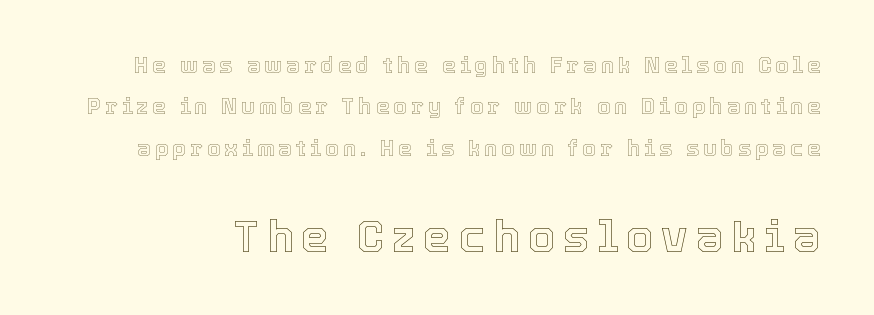
Letters rest on an invisible, unmarked baseline. You can tell it's not italic because the verticals are truly vertical. Looks like regular typesetting: each glyph gets only the width it needs. The block sitting lower on the canvas is the one with enlarged characters.
